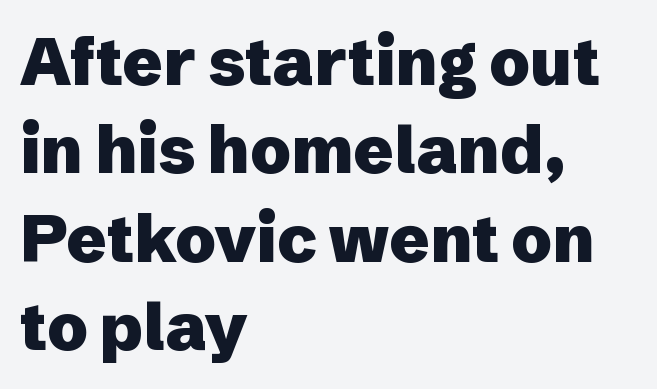
Q: Is the text bold? A: Yes.
Q: Is the text italic (slanted)? A: No, it is upright.
Q: Is the typeface a serif or a sans-serif typeface? A: Sans-serif.
Q: Is the text underlined? A: No.
Q: How is the paragraph aligned? A: Left-aligned.
Q: Is the spacing between letters normal or unusually wide? A: Normal.
Q: Is the spacing between lines tight, normal or loose? A: Normal.
Q: Width (condensed, normal, or wide)? A: Normal.
Q: Stroke contrast? A: Low.
Q: x-height? A: Medium.
Q: Monospaced? A: No.
